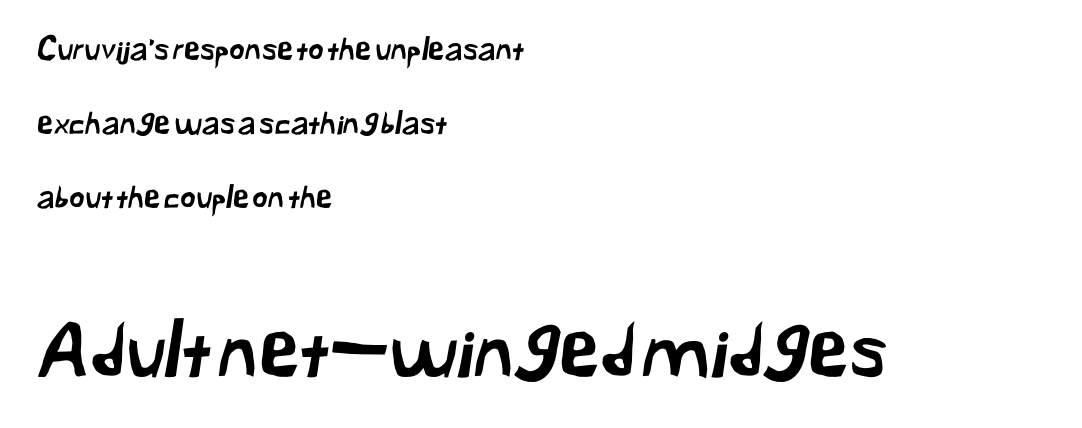
{"serif": "no", "width": "normal", "stroke_contrast": "low", "x_height": "medium", "monospaced": "no", "underline": "no", "align": "left", "line_spacing": "loose", "line_spacing_ratio": 2.46, "letter_spacing": "normal", "letter_spacing_em": 0.0, "larger_block": "second", "size_ratio": 2.47, "glyph_px": 74}
